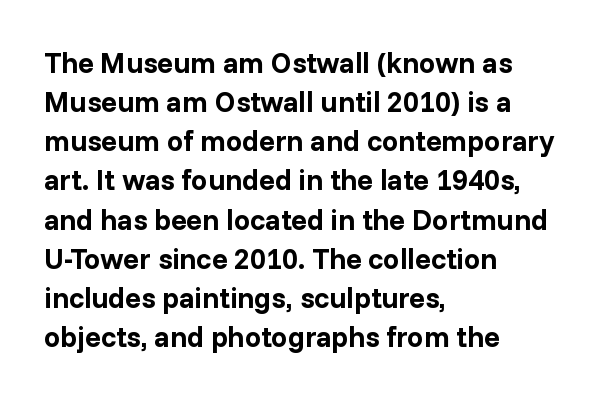
Q: Is the text bold? A: Yes.
Q: Is the text italic (slanted)? A: No, it is upright.
Q: Is the typeface a serif or a sans-serif typeface? A: Sans-serif.
Q: Is the text underlined? A: No.
Q: How is the paragraph aligned? A: Left-aligned.
Q: Is the spacing between letters normal or unusually wide? A: Normal.
Q: Is the spacing between lines tight, normal or loose? A: Normal.
Q: Width (condensed, normal, or wide)? A: Normal.
Q: Stroke contrast? A: Low.
Q: x-height? A: Medium.
Q: Monospaced? A: No.
